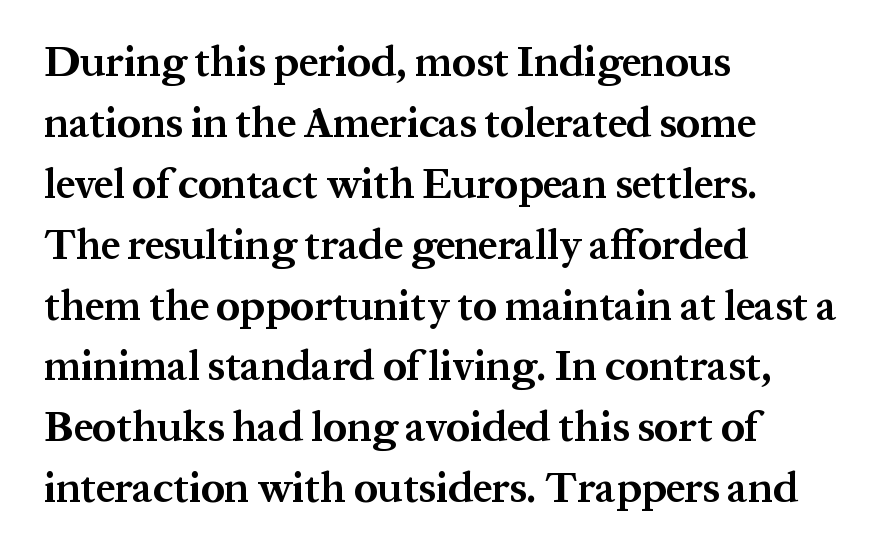
The image shows 42 px bold serif type, upright; set left-aligned, normal line spacing (1.45x), normal letter spacing, not underlined; medium stroke contrast and a medium x-height.
